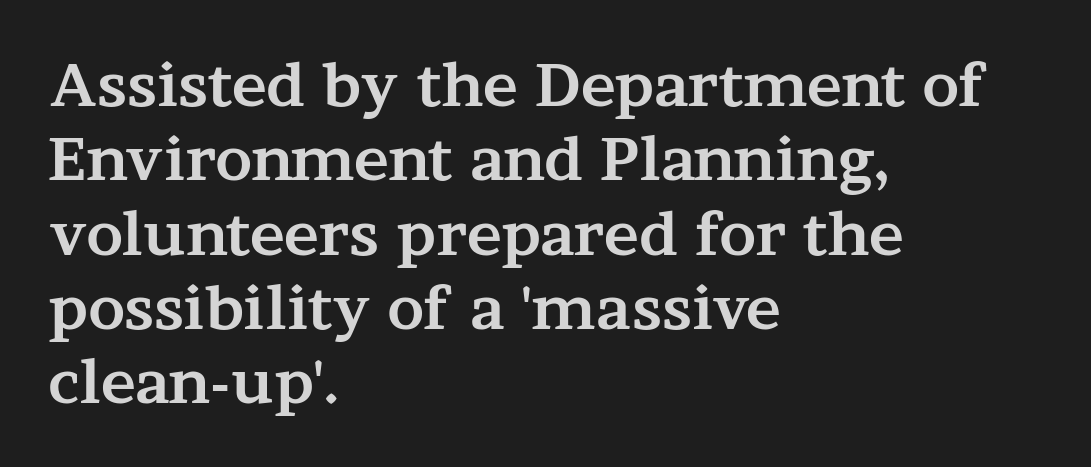
{"serif": "yes", "italic": "no", "bold": "yes", "weight": "bold", "width": "wide", "stroke_contrast": "medium", "x_height": "medium", "monospaced": "no", "underline": "no", "align": "left", "line_spacing": "normal", "line_spacing_ratio": 1.26, "letter_spacing": "normal", "letter_spacing_em": 0.0, "glyph_px": 59}
